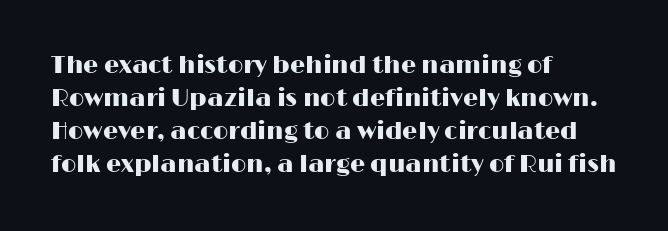
Q: Is the text italic (slanted)? A: No, it is upright.
Q: Is the text underlined? A: No.
Q: How is the paragraph aligned? A: Left-aligned.
Q: Is the spacing between letters normal or unusually wide? A: Normal.
Q: Is the spacing between lines tight, normal or loose? A: Normal.
